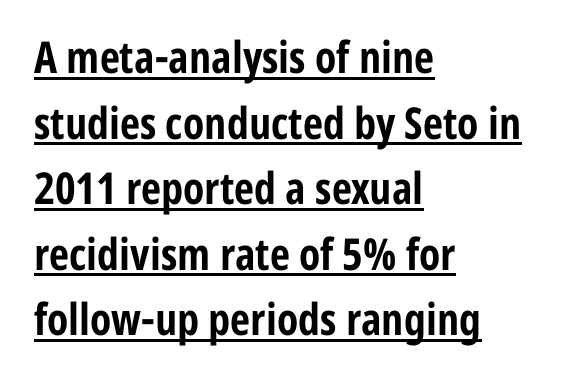
{"serif": "no", "italic": "no", "bold": "yes", "weight": "bold", "width": "condensed", "stroke_contrast": "low", "x_height": "medium", "monospaced": "no", "underline": "yes", "align": "left", "line_spacing": "normal", "line_spacing_ratio": 1.49, "letter_spacing": "normal", "letter_spacing_em": 0.0, "glyph_px": 44}
